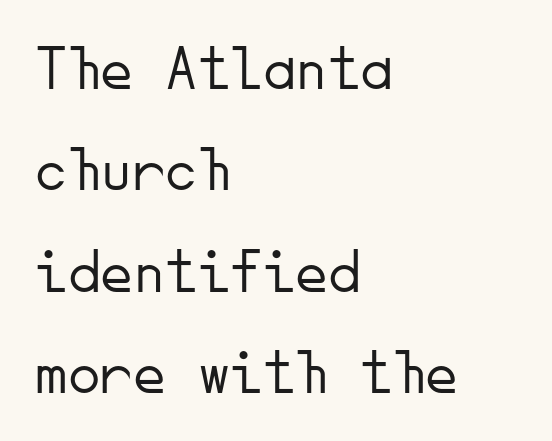
Are there feet on the stems? There aren't — it's a sans. A classic flush-left, rag-right setting is used for this passage. Is this a fixed-width face? Yes — each glyph sits in an identical cell. Is the type heavy? It reads as light-to-regular instead. Beneath every word, the page is bare. Rows of type keep a routine distance in the vertical direction.
